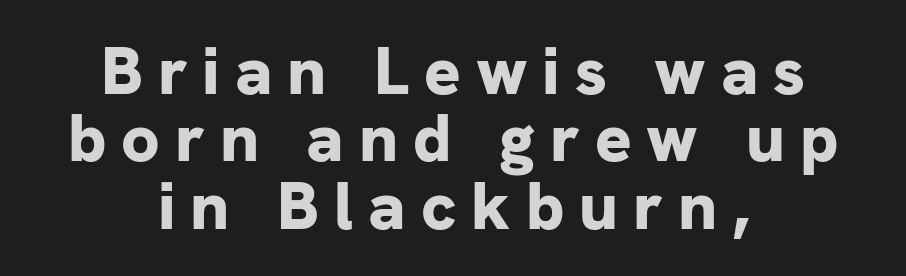
Do the letters lean? They stand straight. Typographically, this falls in the sans-serif category. Substantial extra tracking has been applied to these lines. A full-strength bold gives these letters their thick strokes. The face used here is proportionally spaced, like ordinary book or web type.
